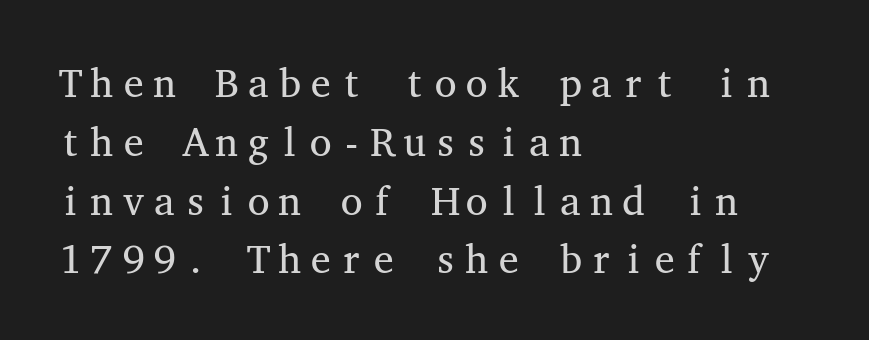
Q: Is the text bold? A: No.
Q: Is the text italic (slanted)? A: No, it is upright.
Q: Is the typeface a serif or a sans-serif typeface? A: Serif.
Q: Is the text underlined? A: No.
Q: How is the paragraph aligned? A: Left-aligned.
Q: Is the spacing between letters normal or unusually wide? A: Normal.
Q: Is the spacing between lines tight, normal or loose? A: Normal.
Q: Width (condensed, normal, or wide)? A: Wide.
Q: Stroke contrast? A: Medium.
Q: x-height? A: Medium.
Q: Monospaced? A: Yes.
